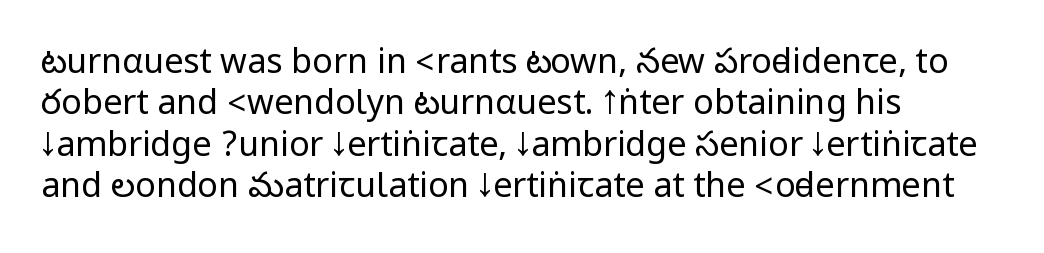
{"serif": "no", "italic": "no", "bold": "no", "weight": "regular", "width": "condensed", "stroke_contrast": "low", "underline": "no", "align": "left", "line_spacing_ratio": 1.22, "letter_spacing": "normal", "letter_spacing_em": 0.0, "glyph_px": 34}
